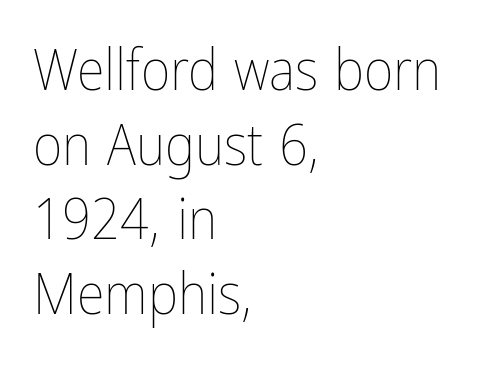
The words here are not underlined. Vertical strokes here are truly vertical. Stroke mass is kept to a normal reading level or below. Reading down the column, the eye jumps a familiar distance to each next line.
